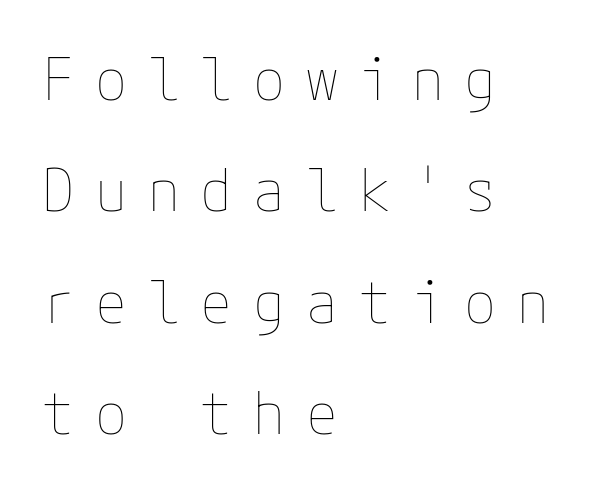
These lines stand farther apart than default settings would place them. No letter is thick-stroked: the sample isn't bold. The typography opts for an upright posture over an oblique one. Does the copy run flush right? No — it runs flush left.
